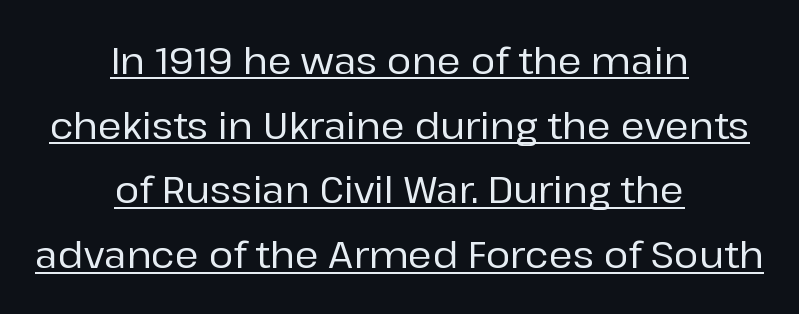
The glyphs are accompanied by a horizontal stroke just below them. Leftover space on each line is divided equally before and after the words. In terms of posture, this sample is upright. Caption: standard tracking, unaltered. The passage shown is typeset with a sans-serif family. Is this a fixed-width face? No — the glyphs have proportional, varying widths.
